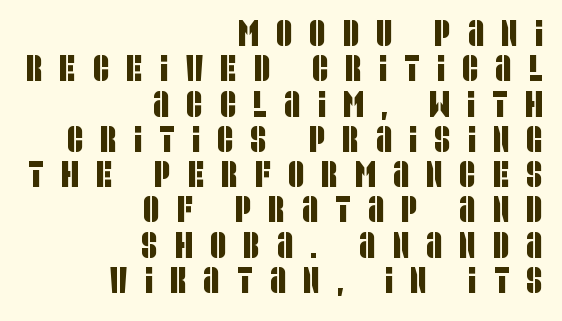
Q: Is the typeface a serif or a sans-serif typeface? A: Sans-serif.
Q: Is the text underlined? A: No.
Q: How is the paragraph aligned? A: Right-aligned.
Q: Is the spacing between letters normal or unusually wide? A: Unusually wide.
Q: Is the spacing between lines tight, normal or loose? A: Tight.
Q: Width (condensed, normal, or wide)? A: Condensed.
Q: Stroke contrast? A: Low.
Q: x-height? A: Large.
Q: Monospaced? A: No.
